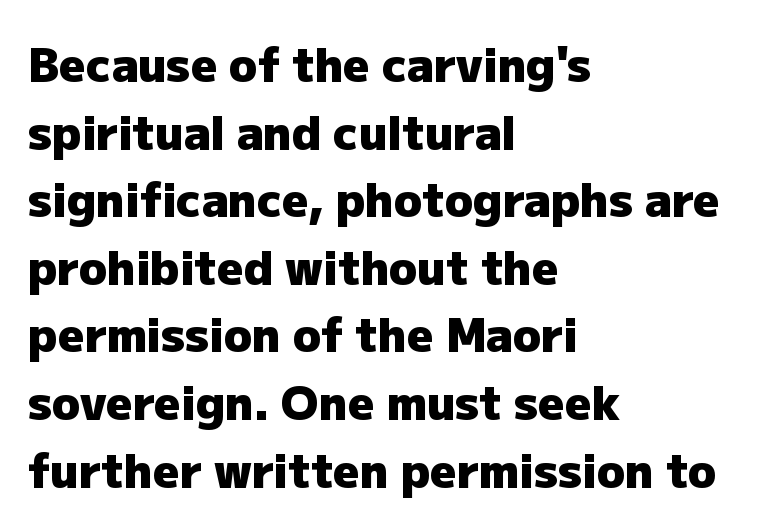
The image shows 46 px heavy sans-serif type, upright; set left-aligned, normal line spacing (1.47x), normal letter spacing, not underlined; low stroke contrast and a medium x-height.
